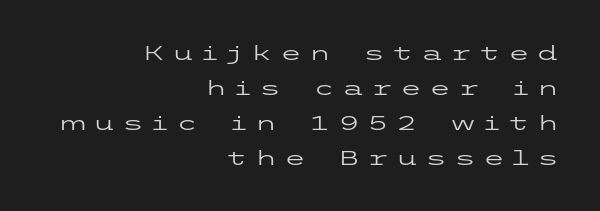
{"italic": "no", "bold": "no", "underline": "no", "align": "right", "line_spacing_ratio": 1.75, "letter_spacing": "wide", "letter_spacing_em": 0.35, "glyph_px": 20}
